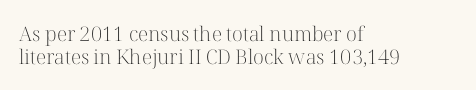
Words appear dense and cohesive because spacing is normal. Stroke mass is kept to a normal reading level or below. Ordinary non-slanted type is in use. Layout note: lines flush left.
